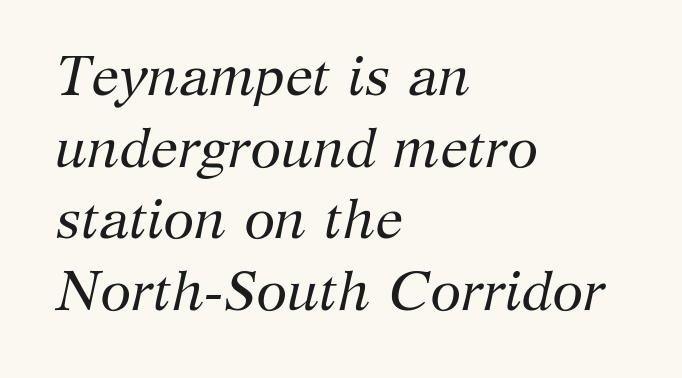
{"serif": "yes", "italic": "yes", "lean": "right", "slant_degrees": 12, "bold": "no", "weight": "regular", "width": "normal", "stroke_contrast": "medium", "x_height": "medium", "monospaced": "no", "underline": "no", "align": "left", "line_spacing": "normal", "line_spacing_ratio": 1.28, "letter_spacing": "normal", "letter_spacing_em": 0.0, "glyph_px": 56}
